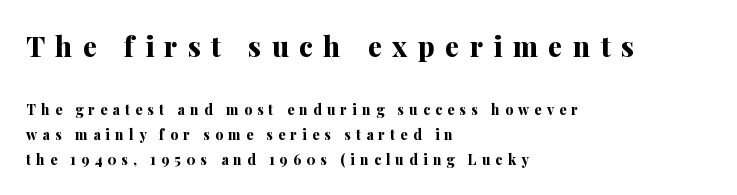
The image shows 28 px bold serif type, upright; set left-aligned, line spacing 1.79x, unusually wide letter spacing (+0.37 em), not underlined; the first (top) block is 2.0x larger; medium stroke contrast and a medium x-height.
